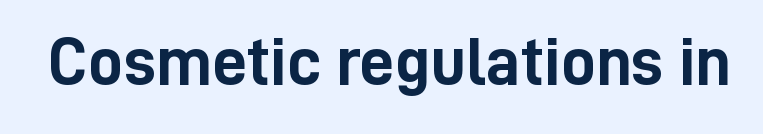
{"serif": "no", "italic": "no", "bold": "yes", "weight": "semibold", "width": "condensed", "stroke_contrast": "low", "x_height": "medium", "monospaced": "no", "underline": "no", "letter_spacing": "normal", "letter_spacing_em": 0.0, "glyph_px": 69}
